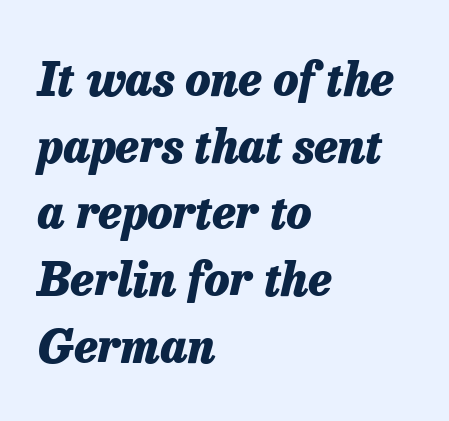
Notice how thick the strokes are: this is what a full bold looks like. Underlining? Definitely not there. Successive baselines arrive at the customary interval. Would a proofreader flag this as italicized? Yes. Horizontal alignment here is leftward, the default for most running prose.
